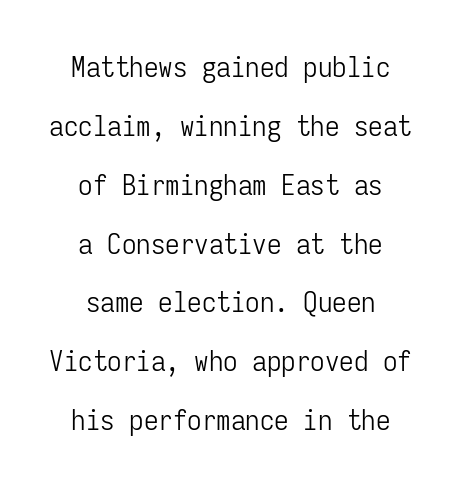
Q: Is the text bold? A: No.
Q: Is the text italic (slanted)? A: No, it is upright.
Q: Is the typeface a serif or a sans-serif typeface? A: Sans-serif.
Q: Is the text underlined? A: No.
Q: How is the paragraph aligned? A: Centered.
Q: Is the spacing between letters normal or unusually wide? A: Normal.
Q: Is the spacing between lines tight, normal or loose? A: Loose.
Q: Width (condensed, normal, or wide)? A: Condensed.
Q: Stroke contrast? A: Low.
Q: x-height? A: Medium.
Q: Monospaced? A: Yes.
